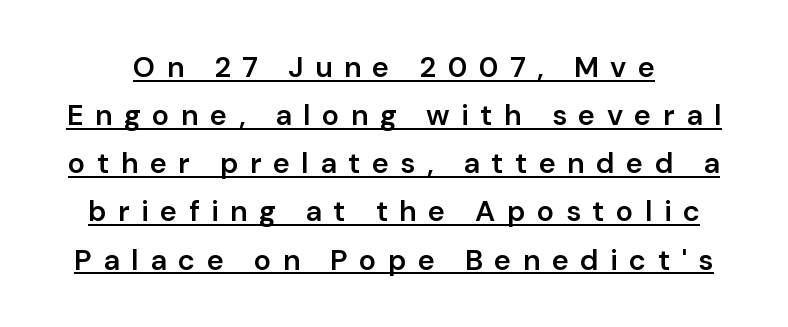
{"serif": "no", "italic": "no", "bold": "semi", "weight": "semibold", "width": "normal", "stroke_contrast": "low", "x_height": "medium", "monospaced": "no", "underline": "yes", "line_spacing": "normal", "line_spacing_ratio": 1.66, "letter_spacing": "wide", "letter_spacing_em": 0.39, "glyph_px": 29}
